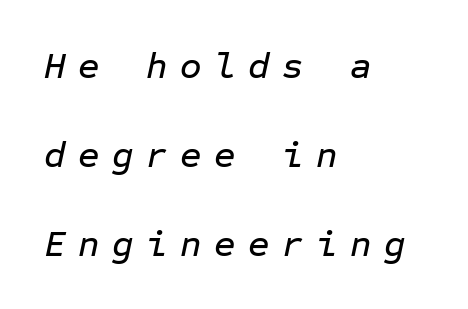
Does extra space separate the letters? Yes, quite a lot of it. Posture: slanted. Rows of type keep a wide berth in the vertical direction. Short and long lines alike share a common starting point at left. Check under the words: just untouched page.
